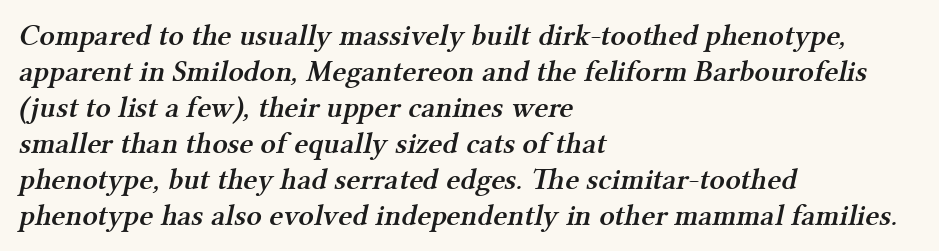
Q: Is the text bold? A: Semi-bold.
Q: Is the typeface a serif or a sans-serif typeface? A: Serif.
Q: Is the text underlined? A: No.
Q: How is the paragraph aligned? A: Left-aligned.
Q: Is the spacing between letters normal or unusually wide? A: Normal.
Q: Width (condensed, normal, or wide)? A: Normal.
Q: Stroke contrast? A: Medium.
Q: x-height? A: Medium.
Q: Monospaced? A: No.
